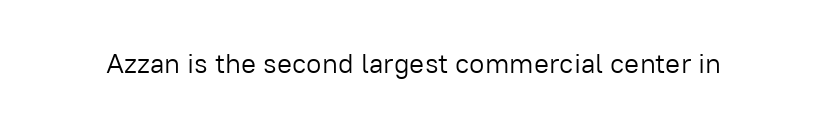
Q: Is the text bold? A: No.
Q: Is the text italic (slanted)? A: No, it is upright.
Q: Is the typeface a serif or a sans-serif typeface? A: Sans-serif.
Q: Is the text underlined? A: No.
Q: Is the spacing between letters normal or unusually wide? A: Normal.
Q: Width (condensed, normal, or wide)? A: Normal.
Q: Stroke contrast? A: Low.
Q: x-height? A: Medium.
Q: Monospaced? A: No.
